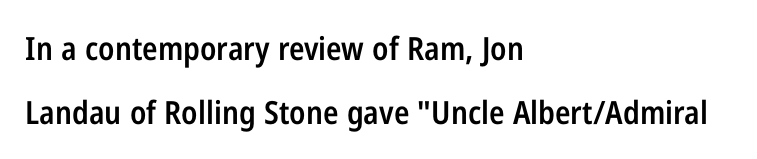
{"serif": "no", "italic": "no", "bold": "semi", "weight": "semibold", "width": "condensed", "stroke_contrast": "low", "x_height": "medium", "monospaced": "no", "underline": "no", "align": "left", "line_spacing": "loose", "line_spacing_ratio": 2.0, "letter_spacing": "normal", "letter_spacing_em": 0.0, "glyph_px": 32}
